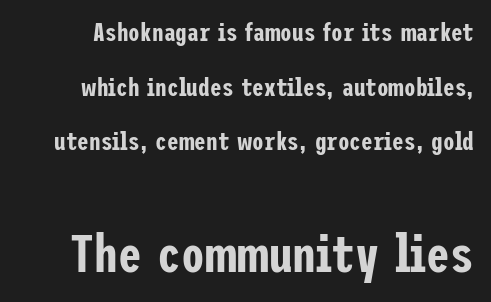
{"serif": "no", "italic": "no", "width": "condensed", "stroke_contrast": "low", "x_height": "medium", "underline": "no", "line_spacing": "loose", "line_spacing_ratio": 2.1, "letter_spacing": "normal", "letter_spacing_em": 0.0, "larger_block": "second", "size_ratio": 2.04, "glyph_px": 53}
